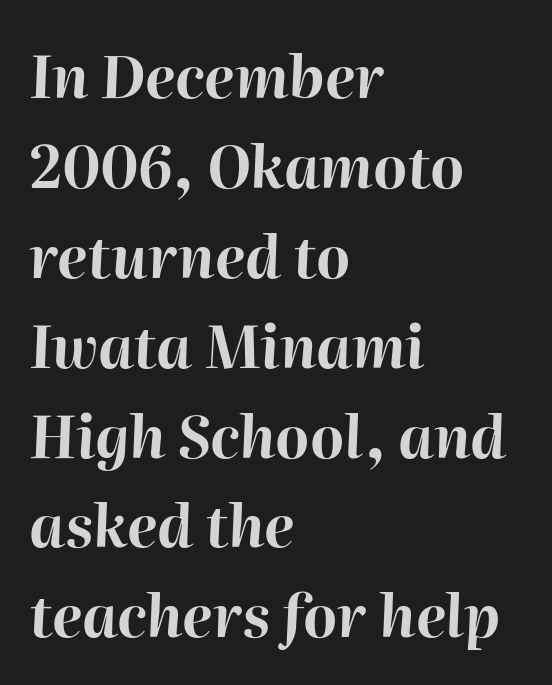
Q: Is the text bold? A: Yes.
Q: Is the text italic (slanted)? A: Yes, it leans right by about 2 degrees.
Q: Is the text underlined? A: No.
Q: How is the paragraph aligned? A: Left-aligned.
Q: Is the spacing between letters normal or unusually wide? A: Normal.
Q: Is the spacing between lines tight, normal or loose? A: Normal.
Q: Width (condensed, normal, or wide)? A: Normal.
Q: Stroke contrast? A: High.
Q: x-height? A: Medium.
Q: Monospaced? A: No.
